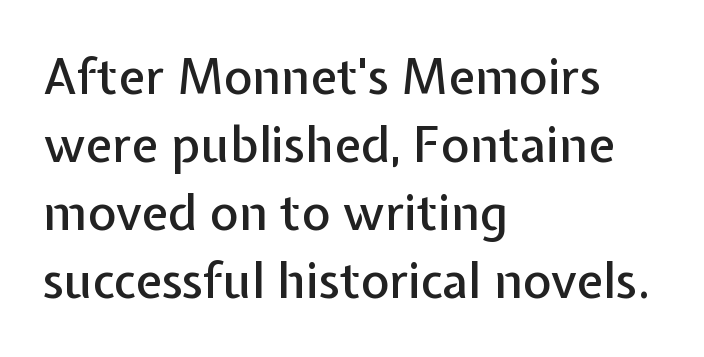
Q: Is the text italic (slanted)? A: No, it is upright.
Q: Is the typeface a serif or a sans-serif typeface? A: Sans-serif.
Q: Is the text underlined? A: No.
Q: How is the paragraph aligned? A: Left-aligned.
Q: Is the spacing between letters normal or unusually wide? A: Normal.
Q: Is the spacing between lines tight, normal or loose? A: Normal.
Q: Width (condensed, normal, or wide)? A: Normal.
Q: Stroke contrast? A: Low.
Q: x-height? A: Medium.
Q: Monospaced? A: No.
